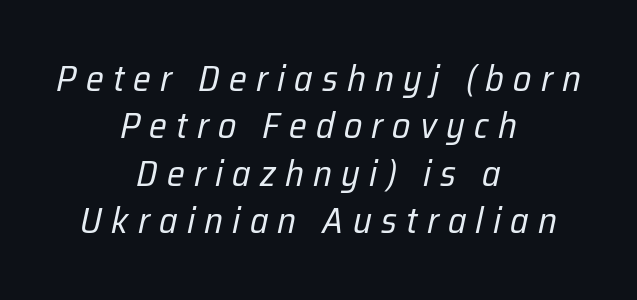
The image shows 37 px regular-weight, condensed type, italic (leaning right); set centered, normal line spacing (1.28x), unusually wide letter spacing (+0.25 em), not underlined; low stroke contrast and a medium x-height.
